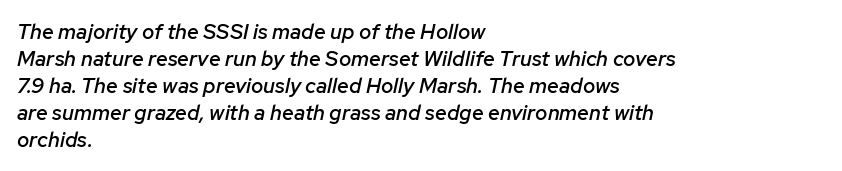
The image shows 21 px text type, italic (leaning right); set left-aligned, normal line spacing (1.28x), normal letter spacing, not underlined.
